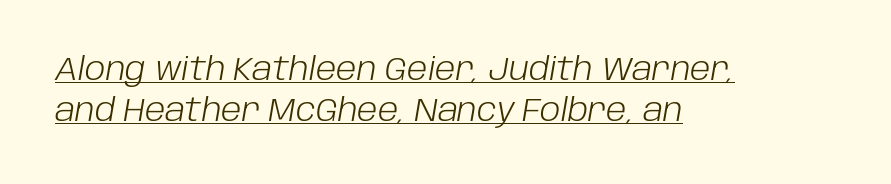
The image shows 31 px light type, italic (leaning right); set left-aligned, normal line spacing (1.31x), normal letter spacing, underlined; low stroke contrast and a large x-height.
